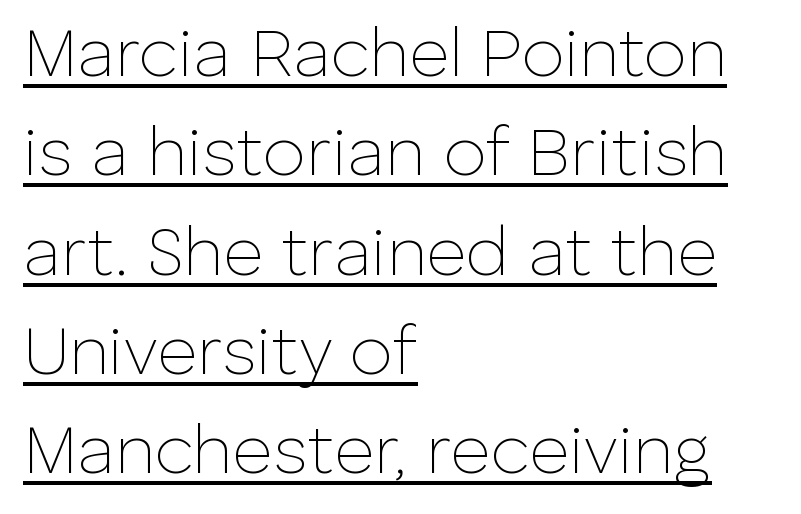
Q: Is the text bold? A: No.
Q: Is the text italic (slanted)? A: No, it is upright.
Q: Is the typeface a serif or a sans-serif typeface? A: Sans-serif.
Q: Is the text underlined? A: Yes.
Q: How is the paragraph aligned? A: Left-aligned.
Q: Is the spacing between letters normal or unusually wide? A: Normal.
Q: Is the spacing between lines tight, normal or loose? A: Normal.
Q: Width (condensed, normal, or wide)? A: Normal.
Q: Stroke contrast? A: Low.
Q: x-height? A: Medium.
Q: Monospaced? A: No.
